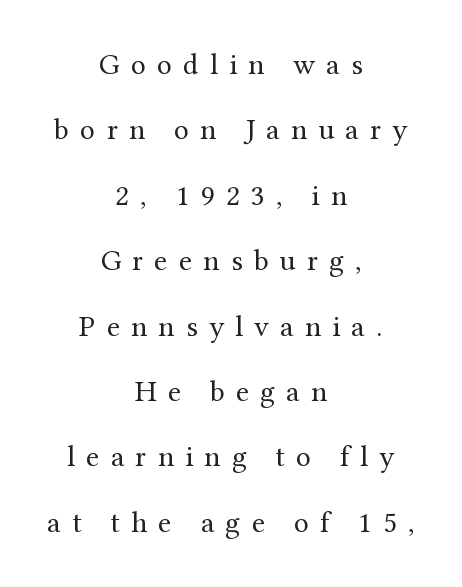
Is this a fixed-width face? No — the glyphs have proportional, varying widths. These lines stand farther apart than default settings would place them. Type style note: has serifs. Short note: letters widely spaced. No word sits above an underline. Compared with a typical body face, this is equally light or lighter still.
